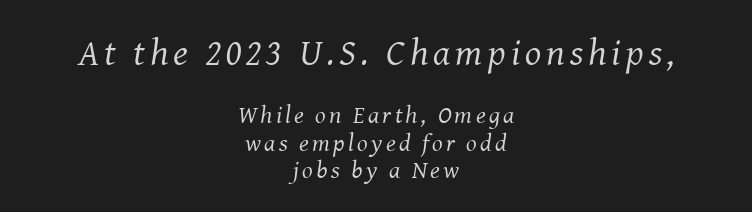
Q: Is the text bold? A: No.
Q: Is the text italic (slanted)? A: Yes, it leans right by about 8 degrees.
Q: Is the typeface a serif or a sans-serif typeface? A: Serif.
Q: Is the text underlined? A: No.
Q: How is the paragraph aligned? A: Centered.
Q: Is the spacing between lines tight, normal or loose? A: Tight.
Q: Which block of text is set in a larger size, the first (top) or the second (bottom)? A: The first (top) one.
Q: Width (condensed, normal, or wide)? A: Normal.
Q: Stroke contrast? A: Medium.
Q: x-height? A: Medium.
Q: Monospaced? A: No.
